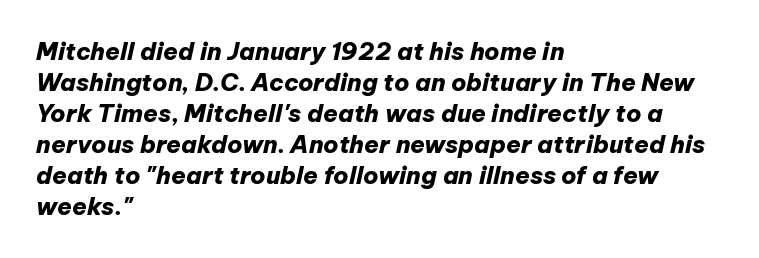
{"italic": "yes", "lean": "right", "slant_degrees": 12, "bold": "yes", "underline": "no", "align": "left", "line_spacing": "normal", "line_spacing_ratio": 1.29, "letter_spacing": "normal", "letter_spacing_em": 0.0, "glyph_px": 24}
